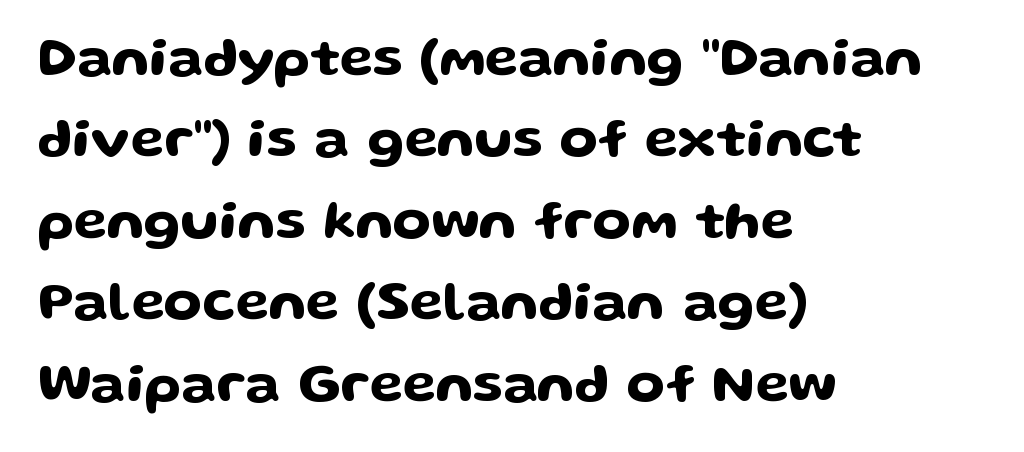
Q: Is the text italic (slanted)? A: No, it is upright.
Q: Is the typeface a serif or a sans-serif typeface? A: Sans-serif.
Q: Is the text underlined? A: No.
Q: How is the paragraph aligned? A: Left-aligned.
Q: Is the spacing between letters normal or unusually wide? A: Normal.
Q: Is the spacing between lines tight, normal or loose? A: Normal.
Q: Width (condensed, normal, or wide)? A: Wide.
Q: Stroke contrast? A: Low.
Q: x-height? A: Medium.
Q: Monospaced? A: No.
